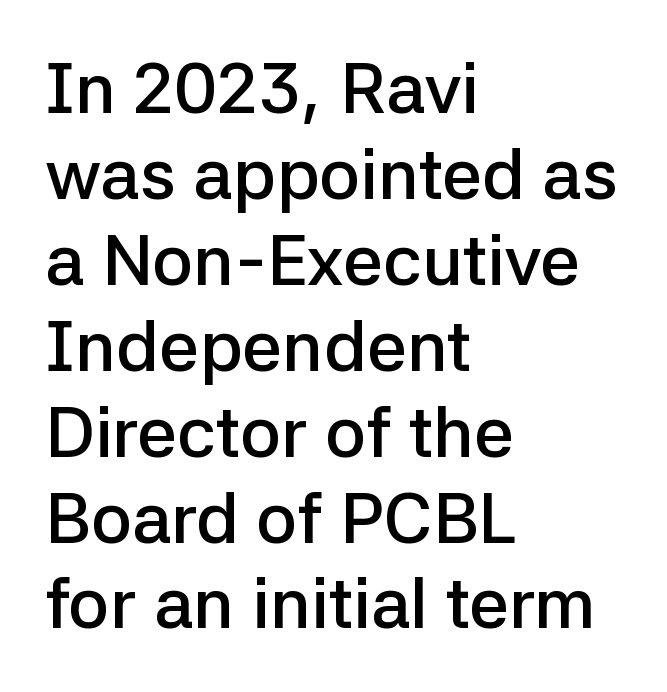
{"serif": "no", "italic": "no", "bold": "semi", "weight": "semibold", "width": "normal", "stroke_contrast": "low", "x_height": "medium", "monospaced": "no", "underline": "no", "align": "left", "line_spacing_ratio": 1.21, "letter_spacing": "normal", "letter_spacing_em": 0.0, "glyph_px": 71}
